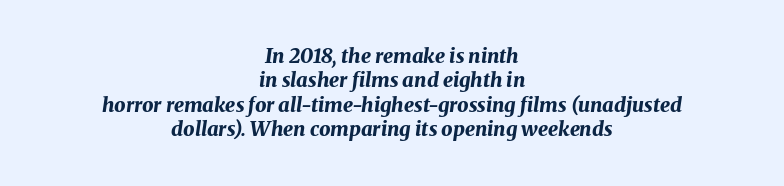
{"italic": "yes", "lean": "right", "slant_degrees": 8, "bold": "yes", "underline": "no", "align": "center", "line_spacing_ratio": 1.22, "letter_spacing": "normal", "letter_spacing_em": 0.0, "glyph_px": 20}
